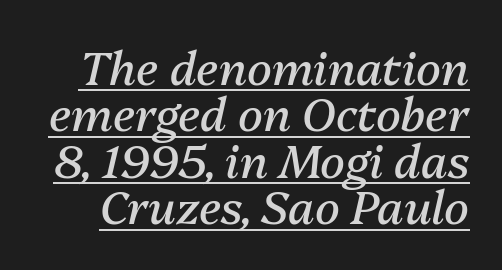
A quiet, ordinary-to-light weight characterises the typeface. Is there an underline? Yes — a line sits under the letters. Glyph-to-glyph distance matches everyday printed text. Is there much room between lines? No — they nearly touch. A typesetter would call this proportional, since set widths differ per character. This sample uses an oblique cut, with every glyph tilted off the vertical.
